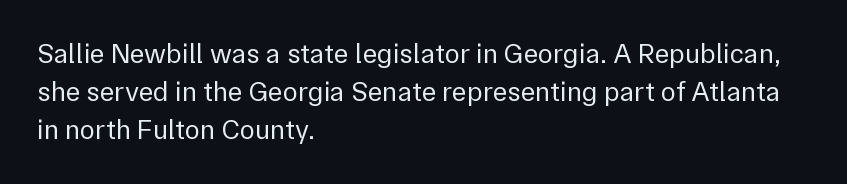
{"serif": "no", "italic": "no", "bold": "no", "weight": "regular", "width": "normal", "x_height": "medium", "monospaced": "no", "underline": "no", "align": "left", "line_spacing": "normal", "line_spacing_ratio": 1.36, "letter_spacing": "normal", "letter_spacing_em": 0.0, "glyph_px": 28}
